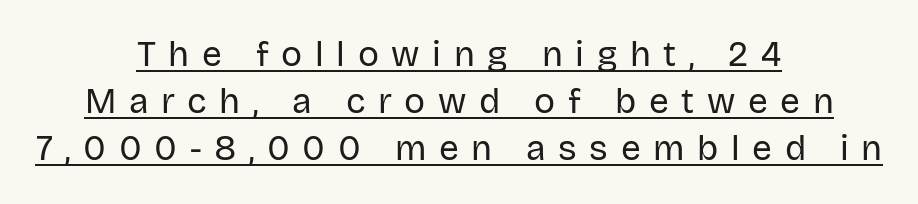
Typeset on center — no edge is straight. This is underlined copy, the kind a proofreader might mark for attention. Spacing verdict: proportional, widths tailored to each character. The rows are spaced the way most documents space them. Note: no serifs on the glyphs.
